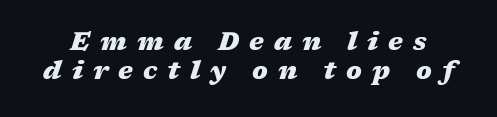
You could only call the tracking loose — the letters float apart. No word sits above an underline. This is heavy type, rendered in bold. The face used here has a pronounced slope to its letters.
